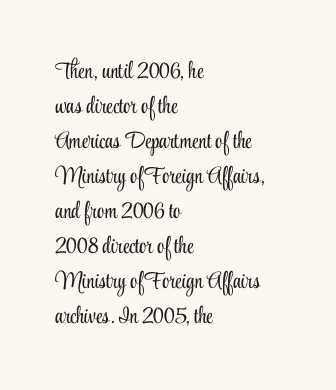
The image shows 23 px text type; set left-aligned, normal line spacing (1.52x), normal letter spacing, not underlined.
